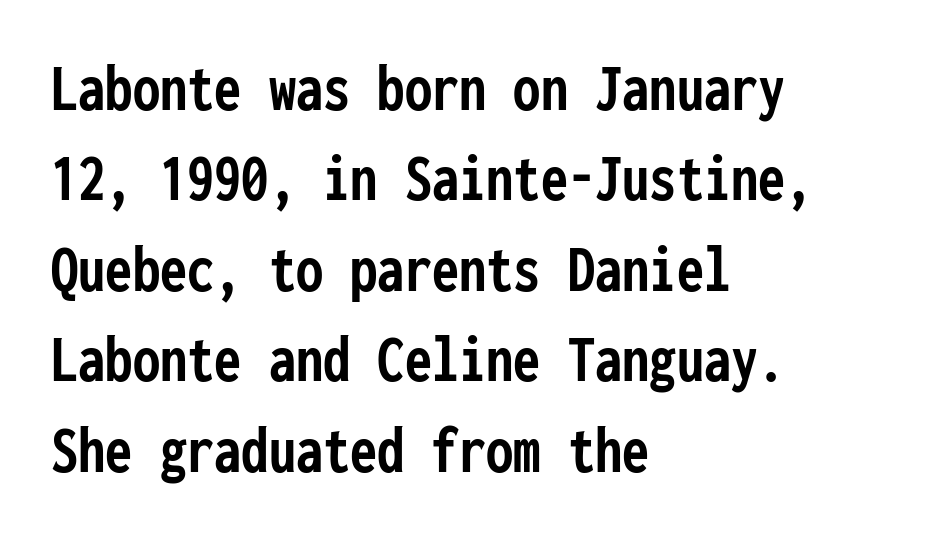
{"serif": "no", "italic": "no", "bold": "yes", "weight": "semibold", "width": "condensed", "stroke_contrast": "low", "x_height": "medium", "monospaced": "yes", "underline": "no", "align": "left", "line_spacing": "normal", "line_spacing_ratio": 1.33, "letter_spacing": "normal", "letter_spacing_em": 0.0, "glyph_px": 68}
